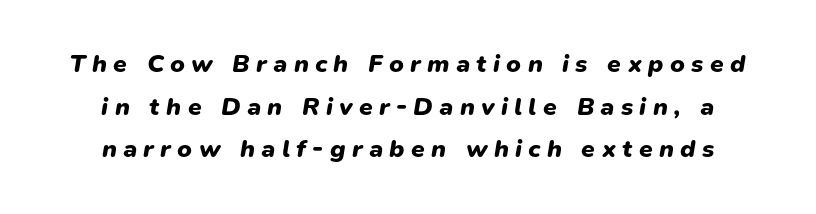
{"italic": "yes", "lean": "right", "slant_degrees": 9, "bold": "yes", "underline": "no", "line_spacing_ratio": 1.71, "letter_spacing": "wide", "letter_spacing_em": 0.25, "glyph_px": 25}
